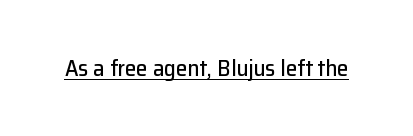
The image shows 23 px text type, upright; set normal letter spacing, underlined.
